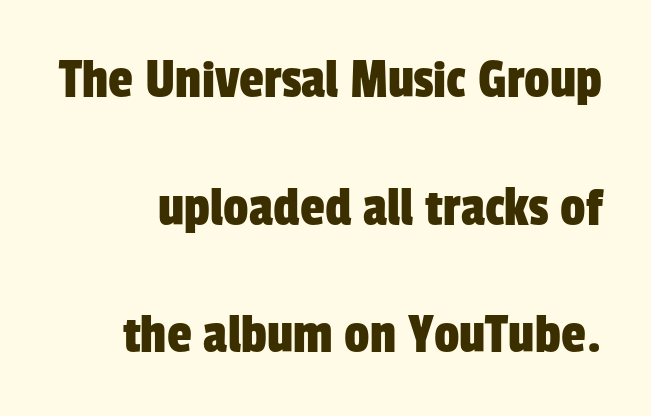
A clean baseline with only descenders dipping below it. Regarding serifs, this sample does without them. Vertically, the passage feels expansive, rows floating well apart. Is this a fixed-width face? No — the glyphs have proportional, varying widths. Does extra space separate the letters? No, they use regular spacing.
